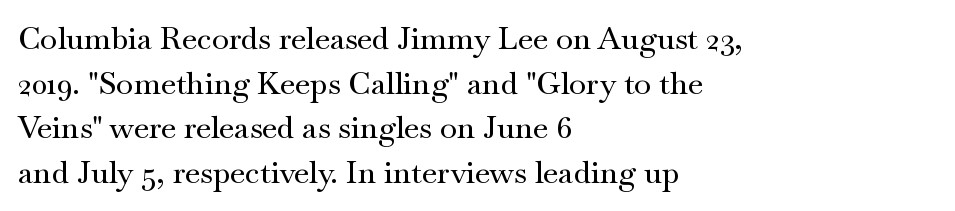
You could not count columns in this text — the font is proportionally spaced. One-word summary of the alignment: left. You can tell from the footed stems that serif type was used. Inter-character spacing is left at the font's built-in metrics. Quick note: interline space is typical.
